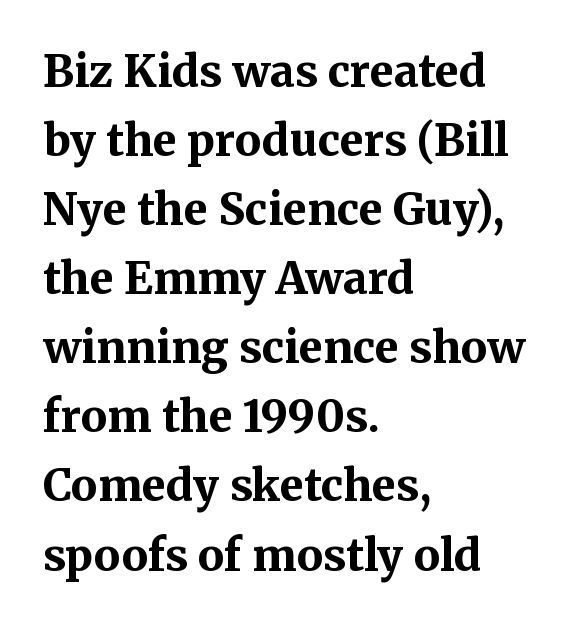
Q: Is the text bold? A: Yes.
Q: Is the text italic (slanted)? A: No, it is upright.
Q: Is the typeface a serif or a sans-serif typeface? A: Serif.
Q: Is the text underlined? A: No.
Q: How is the paragraph aligned? A: Left-aligned.
Q: Is the spacing between letters normal or unusually wide? A: Normal.
Q: Is the spacing between lines tight, normal or loose? A: Normal.
Q: Width (condensed, normal, or wide)? A: Normal.
Q: Stroke contrast? A: Medium.
Q: x-height? A: Medium.
Q: Monospaced? A: No.
